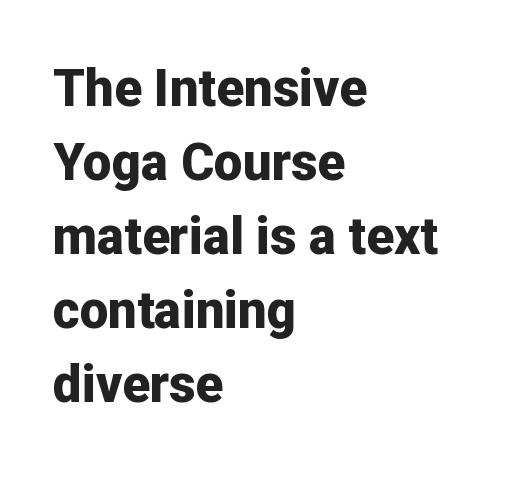
Q: Is the text bold? A: Yes.
Q: Is the text italic (slanted)? A: No, it is upright.
Q: Is the typeface a serif or a sans-serif typeface? A: Sans-serif.
Q: Is the text underlined? A: No.
Q: How is the paragraph aligned? A: Left-aligned.
Q: Is the spacing between letters normal or unusually wide? A: Normal.
Q: Is the spacing between lines tight, normal or loose? A: Normal.
Q: Width (condensed, normal, or wide)? A: Normal.
Q: Stroke contrast? A: Low.
Q: x-height? A: Medium.
Q: Monospaced? A: No.
